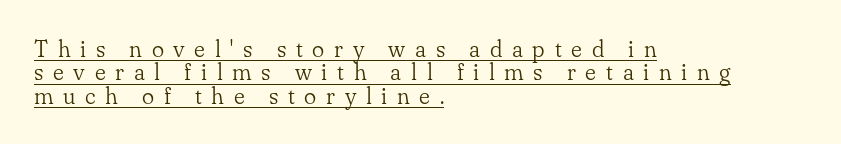
This is not heavy type; no bold has been used. Leftover space on each line is placed entirely after the last word. Posture: vertical. The horizontal fit of the characters is loose and conspicuously gappy. What's the leading like? Squeezed, with rows nearly overlapping.
